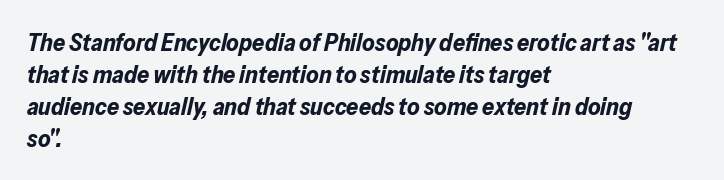
Q: Is the text bold? A: Yes.
Q: Is the text italic (slanted)? A: Yes, it leans right by about 13 degrees.
Q: Is the text underlined? A: No.
Q: How is the paragraph aligned? A: Left-aligned.
Q: Is the spacing between letters normal or unusually wide? A: Normal.
Q: Is the spacing between lines tight, normal or loose? A: Normal.
